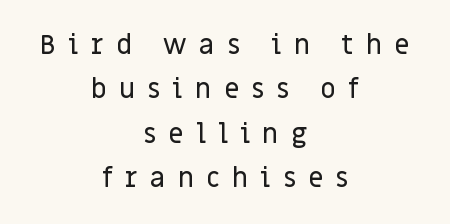
Clear beneath every line of the passage. Someone cranked the tracking dial way up on this one. If you measured baseline to baseline, you'd find a middling distance. The rendering positions every line midway between the sides. A roman cut, with each character standing at attention.
